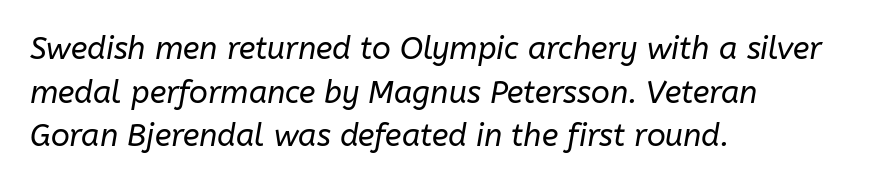
{"italic": "yes", "lean": "right", "slant_degrees": 10, "bold": "no", "weight": "regular", "width": "normal", "stroke_contrast": "low", "x_height": "medium", "monospaced": "no", "underline": "no", "align": "left", "line_spacing": "normal", "line_spacing_ratio": 1.41, "letter_spacing": "normal", "letter_spacing_em": 0.0, "glyph_px": 31}
